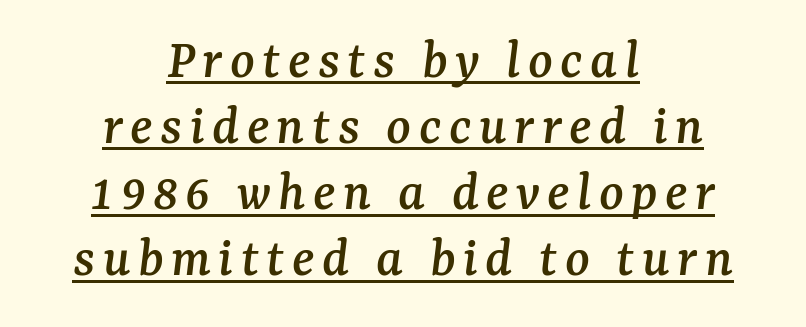
Q: Is the text italic (slanted)? A: Yes, it leans right by about 7 degrees.
Q: Is the typeface a serif or a sans-serif typeface? A: Serif.
Q: Is the text underlined? A: Yes.
Q: How is the paragraph aligned? A: Centered.
Q: Width (condensed, normal, or wide)? A: Normal.
Q: Stroke contrast? A: Medium.
Q: x-height? A: Medium.
Q: Monospaced? A: No.
